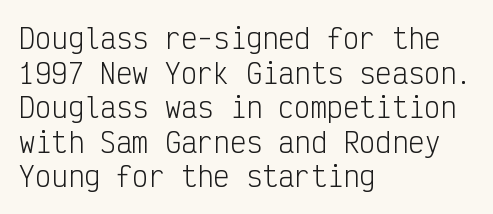
{"italic": "no", "bold": "no", "underline": "no", "align": "left", "line_spacing": "normal", "line_spacing_ratio": 1.28, "letter_spacing": "normal", "letter_spacing_em": 0.0, "glyph_px": 27}
